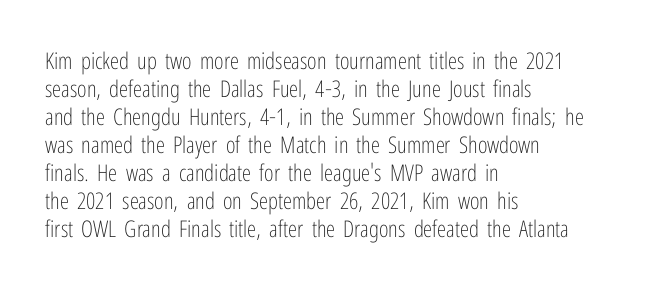
Q: Is the text bold? A: No.
Q: Is the text italic (slanted)? A: No, it is upright.
Q: Is the text underlined? A: No.
Q: How is the paragraph aligned? A: Left-aligned.
Q: Is the spacing between letters normal or unusually wide? A: Normal.
